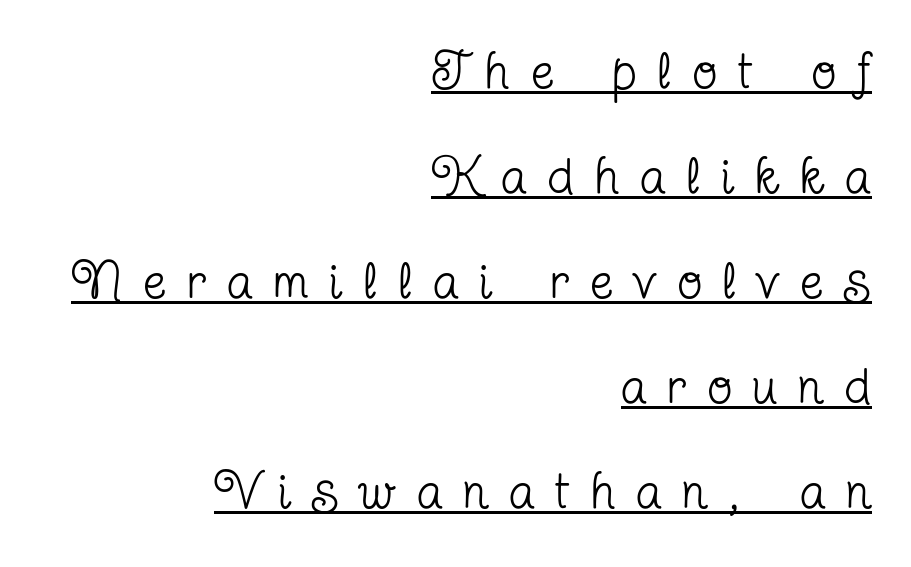
The image shows 51 px regular-weight, condensed serif type, upright; set right-aligned, loose line spacing (2.06x), unusually wide letter spacing (+0.42 em), underlined; low stroke contrast and a medium x-height.
